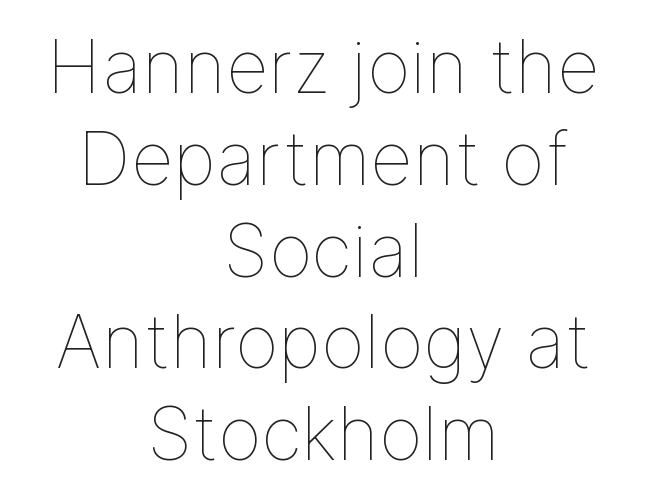
The image shows 74 px thin type, upright; set centered, line spacing 1.24x, normal letter spacing, not underlined; low stroke contrast and a medium x-height.
